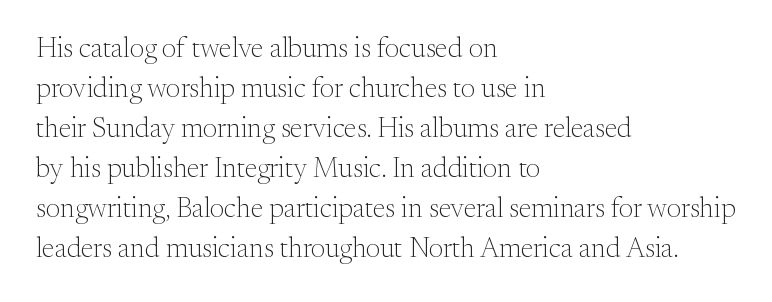
{"serif": "yes", "italic": "no", "bold": "no", "weight": "light", "width": "normal", "stroke_contrast": "medium", "x_height": "small", "monospaced": "no", "underline": "no", "align": "left", "line_spacing": "normal", "line_spacing_ratio": 1.43, "letter_spacing": "normal", "letter_spacing_em": 0.0, "glyph_px": 28}
